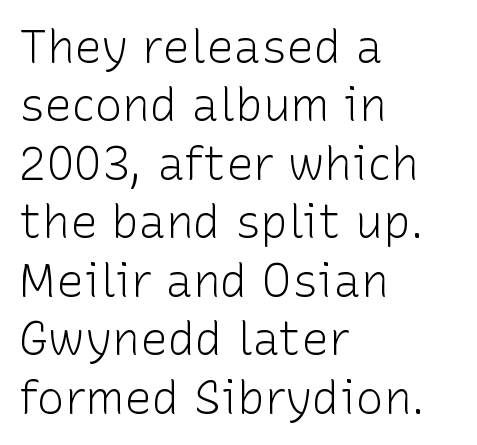
The image shows 46 px light sans-serif type, upright; set left-aligned, normal line spacing (1.27x), normal letter spacing, not underlined; low stroke contrast and a medium x-height.
